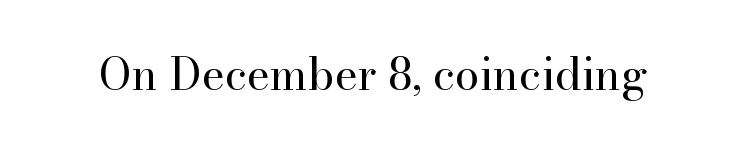
The letters carry serifs — small finishing strokes at the ends of their stems. Each stroke keeps to a modest, everyday thickness or less. Honestly, there is no underline to notice here at all. Varying glyph widths throughout — classic text-font behaviour. Between one letter and the next there's only the usual sliver of space.
